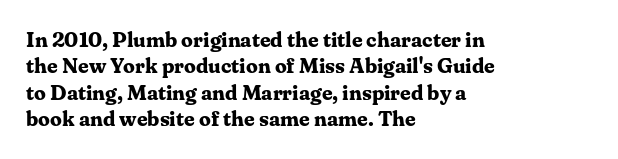
The image shows 21 px bold type, upright; set left-aligned, normal line spacing (1.26x), normal letter spacing, not underlined.
